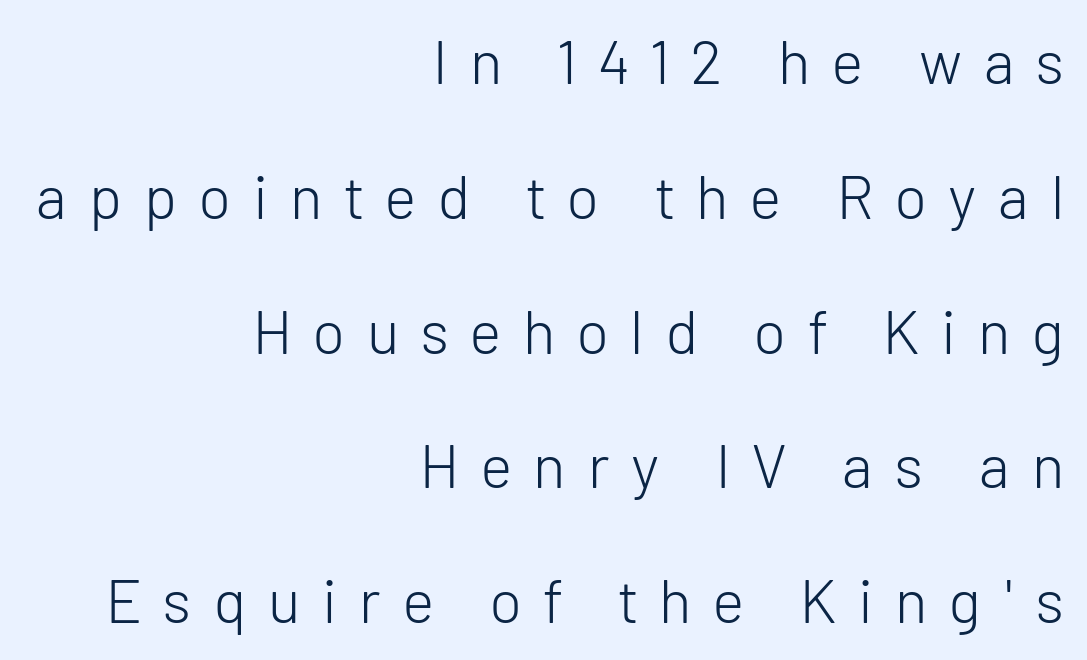
Q: Is the text bold? A: No.
Q: Is the text italic (slanted)? A: No, it is upright.
Q: Is the typeface a serif or a sans-serif typeface? A: Sans-serif.
Q: Is the text underlined? A: No.
Q: How is the paragraph aligned? A: Right-aligned.
Q: Is the spacing between letters normal or unusually wide? A: Unusually wide.
Q: Is the spacing between lines tight, normal or loose? A: Loose.
Q: Width (condensed, normal, or wide)? A: Normal.
Q: Stroke contrast? A: Low.
Q: x-height? A: Medium.
Q: Monospaced? A: No.
